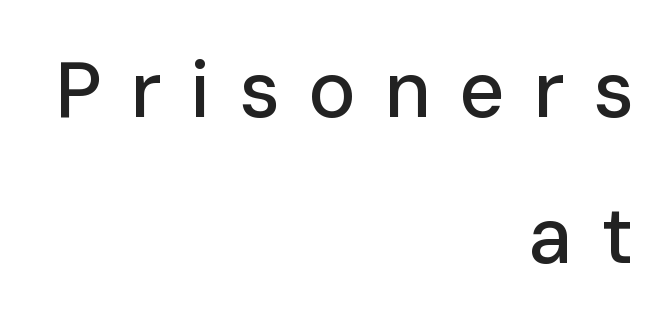
Q: Is the text italic (slanted)? A: No, it is upright.
Q: Is the typeface a serif or a sans-serif typeface? A: Sans-serif.
Q: Is the text underlined? A: No.
Q: How is the paragraph aligned? A: Right-aligned.
Q: Is the spacing between letters normal or unusually wide? A: Unusually wide.
Q: Width (condensed, normal, or wide)? A: Normal.
Q: Stroke contrast? A: Low.
Q: x-height? A: Medium.
Q: Monospaced? A: No.
